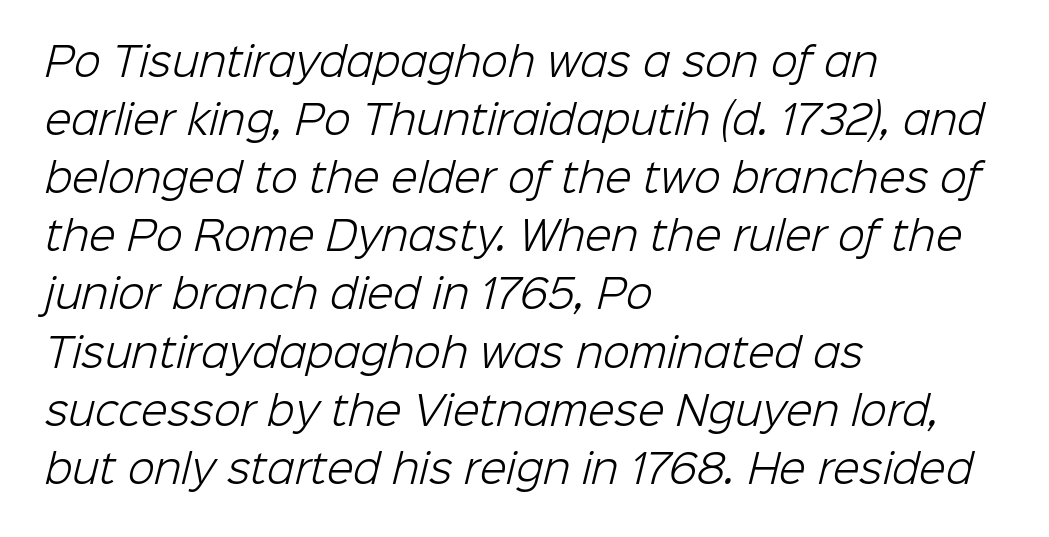
{"serif": "no", "bold": "no", "weight": "light", "width": "normal", "stroke_contrast": "low", "x_height": "medium", "monospaced": "no", "underline": "no", "align": "left", "line_spacing": "normal", "line_spacing_ratio": 1.49, "letter_spacing": "normal", "letter_spacing_em": 0.0, "glyph_px": 39}
